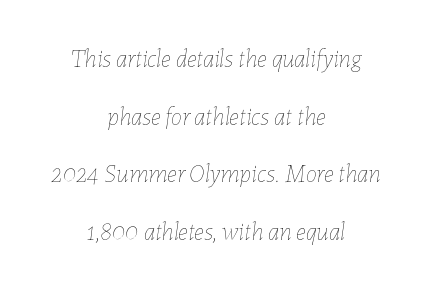
How are the letters spaced? Ordinarily, with no added tracking. The foot of each line stays bare and open. Is the block centered? Yes — each line is placed symmetrically about the middle. Heaviness? Minimal to ordinary, like unemphasized prose.
